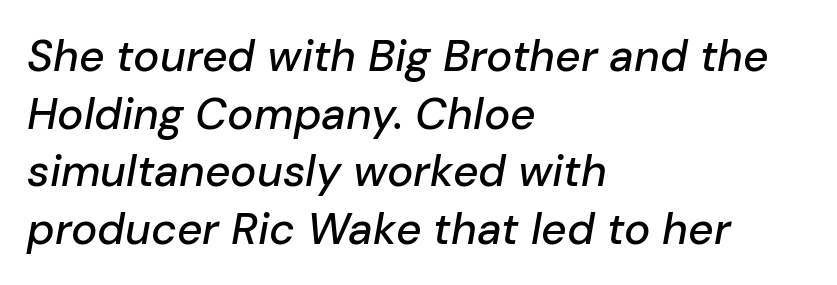
The image shows 44 px text type, italic (leaning right); set left-aligned, normal line spacing (1.31x), normal letter spacing, not underlined; low stroke contrast and a medium x-height.
